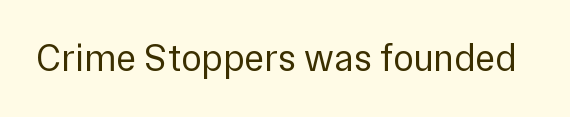
The image shows 38 px regular-weight sans-serif type, upright; set normal letter spacing, not underlined; a medium x-height.
